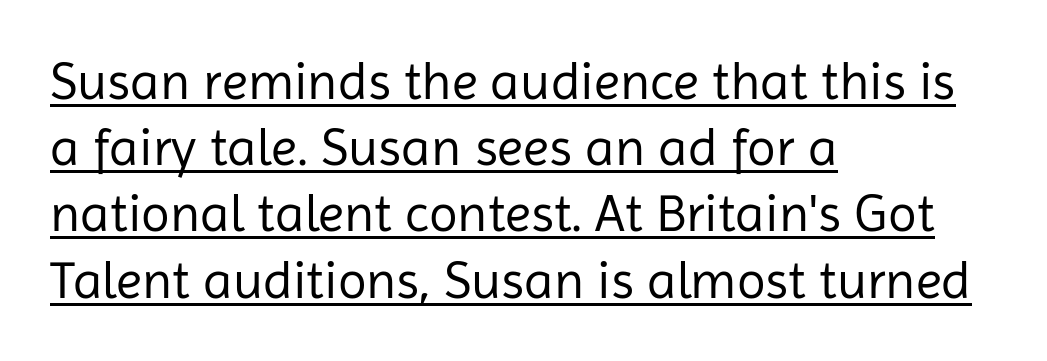
Looks like regular typesetting: each glyph gets only the width it needs. The vertical gap from one line to the next is medium. You can see a thin bar hugging the bottom of the glyphs. Quick note: not italic, upright. Caption: face not bold, strokes unweighted.
